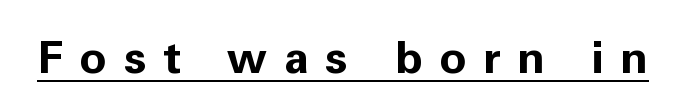
The image shows 45 px bold sans-serif type, upright; set unusually wide letter spacing (+0.37 em), underlined; low stroke contrast and a medium x-height.
